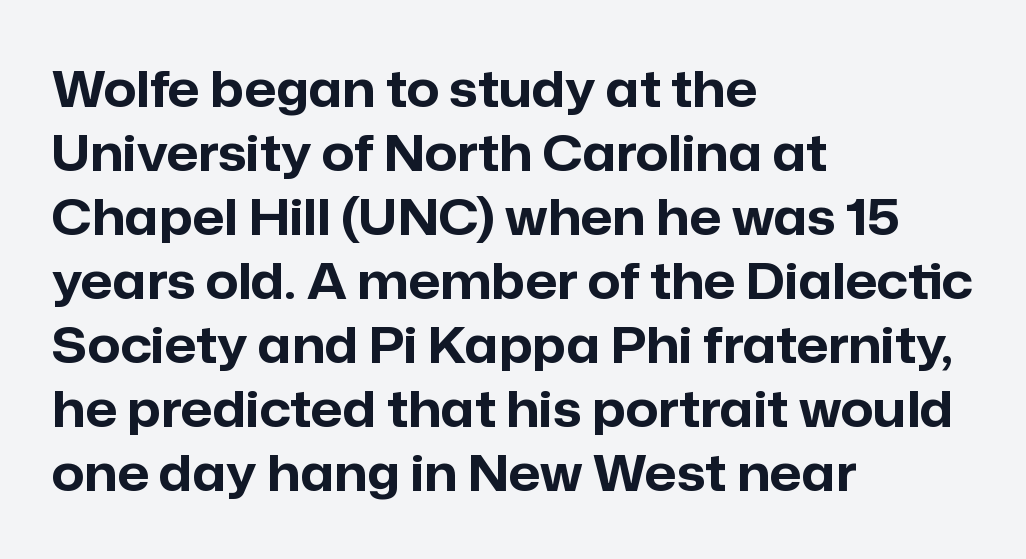
The image shows 50 px bold sans-serif type, upright; set left-aligned, normal line spacing (1.28x), normal letter spacing, not underlined; low stroke contrast and a medium x-height.
